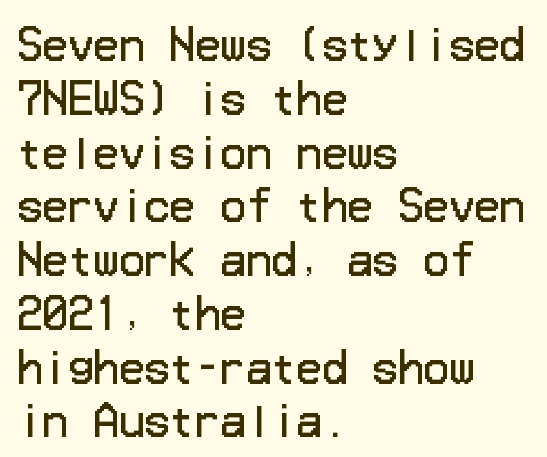
{"serif": "no", "italic": "no", "bold": "no", "weight": "regular", "width": "normal", "stroke_contrast": "low", "x_height": "medium", "underline": "no", "align": "left", "line_spacing": "normal", "line_spacing_ratio": 1.28, "letter_spacing": "normal", "letter_spacing_em": 0.0, "glyph_px": 42}
